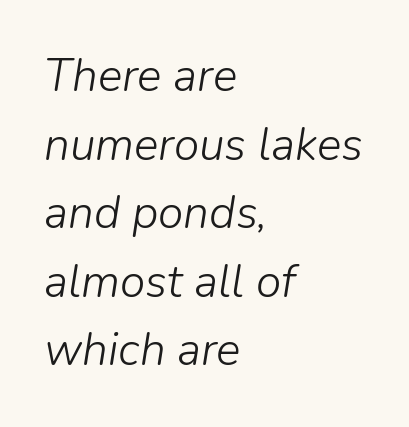
Q: Is the text bold? A: No.
Q: Is the text italic (slanted)? A: Yes, it leans right by about 9 degrees.
Q: Is the text underlined? A: No.
Q: How is the paragraph aligned? A: Left-aligned.
Q: Is the spacing between letters normal or unusually wide? A: Normal.
Q: Is the spacing between lines tight, normal or loose? A: Normal.
Q: Width (condensed, normal, or wide)? A: Normal.
Q: Stroke contrast? A: Low.
Q: x-height? A: Medium.
Q: Monospaced? A: No.
